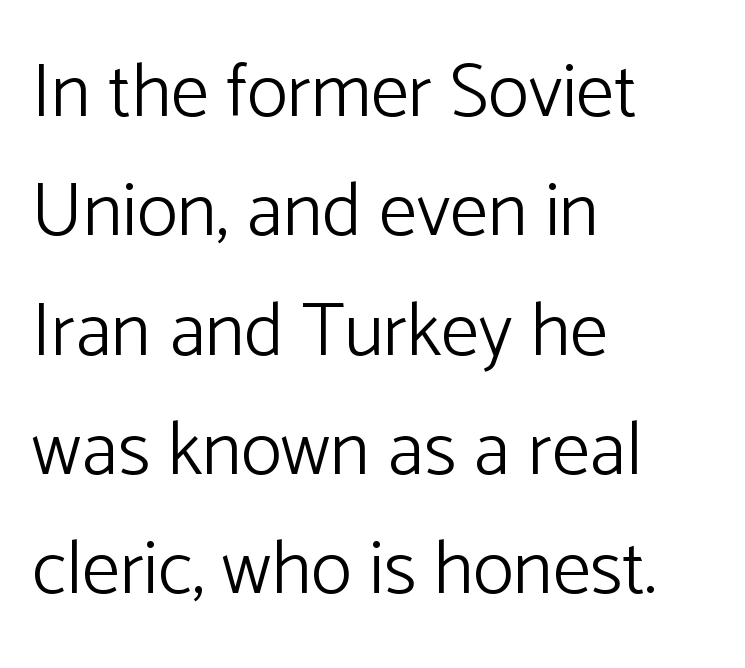
{"serif": "no", "italic": "no", "bold": "no", "weight": "light", "width": "normal", "stroke_contrast": "low", "x_height": "medium", "monospaced": "no", "underline": "no", "align": "left", "line_spacing": "normal", "line_spacing_ratio": 1.57, "letter_spacing": "normal", "letter_spacing_em": 0.0, "glyph_px": 76}
